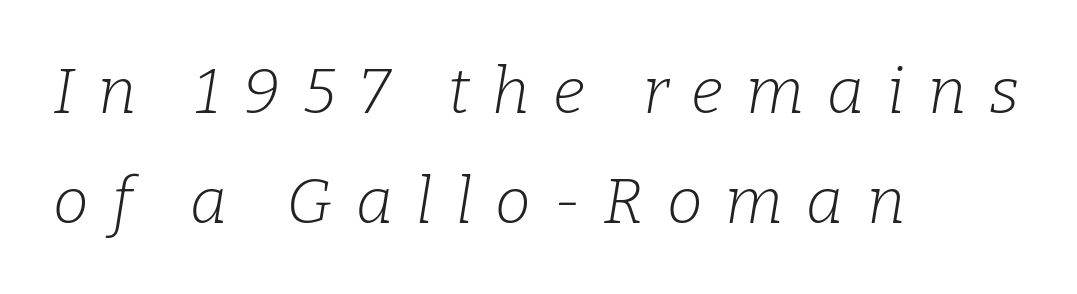
The image shows 64 px light serif type, italic (leaning right); set left-aligned, line spacing 1.72x, unusually wide letter spacing (+0.36 em), not underlined; low stroke contrast and a medium x-height.
